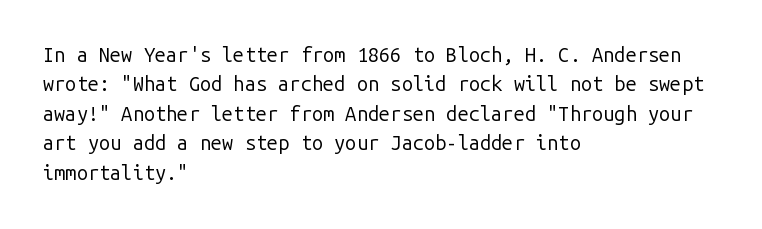
The image shows 20 px text type, upright; set left-aligned, normal line spacing (1.47x), normal letter spacing, not underlined.
